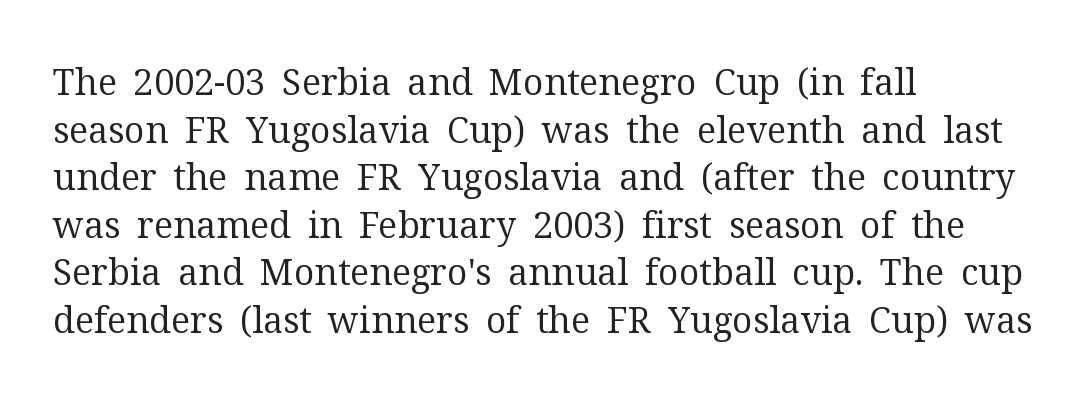
Q: Is the text bold? A: No.
Q: Is the text italic (slanted)? A: No, it is upright.
Q: Is the typeface a serif or a sans-serif typeface? A: Serif.
Q: Is the text underlined? A: No.
Q: How is the paragraph aligned? A: Left-aligned.
Q: Is the spacing between letters normal or unusually wide? A: Normal.
Q: Is the spacing between lines tight, normal or loose? A: Normal.
Q: Width (condensed, normal, or wide)? A: Normal.
Q: Stroke contrast? A: Medium.
Q: x-height? A: Medium.
Q: Monospaced? A: No.
